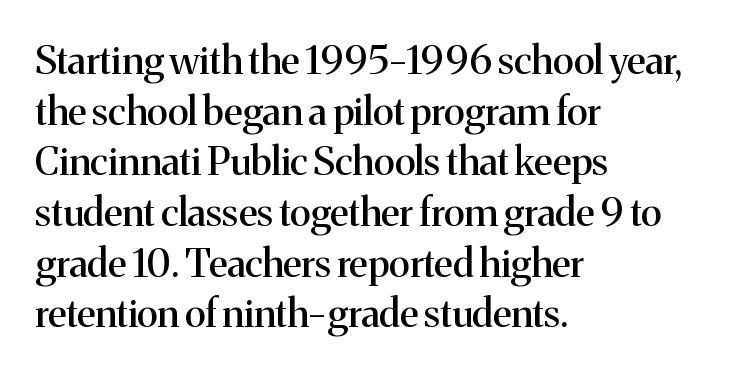
These lines stack with their left ends in a neat column. Does the lettering tilt? It doesn't — this is upright. What stands out about the letter spacing? Nothing — it is the standard amount. Does the leading feel generous? No, just average. Check where the strokes stop: tiny serifs finish them off.
